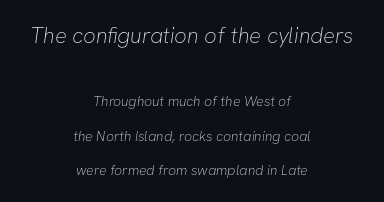
{"bold": "no", "underline": "no", "align": "center", "line_spacing": "loose", "line_spacing_ratio": 2.45, "letter_spacing": "normal", "letter_spacing_em": 0.0, "larger_block": "first", "size_ratio": 1.57, "glyph_px": 22}
